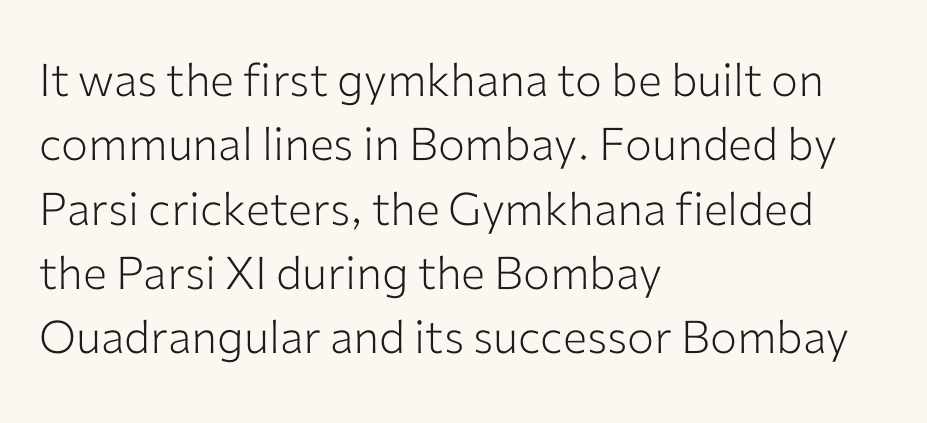
The image shows 45 px light sans-serif type, upright; set left-aligned, normal line spacing (1.43x), normal letter spacing, not underlined; low stroke contrast and a medium x-height.
